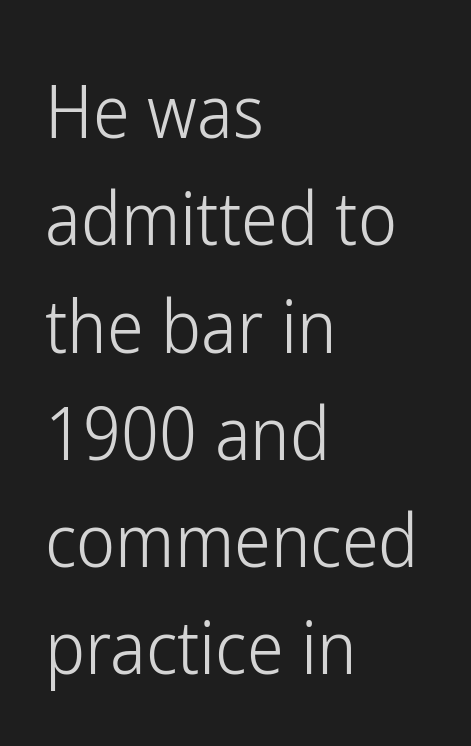
Q: Is the text bold? A: No.
Q: Is the text italic (slanted)? A: No, it is upright.
Q: Is the typeface a serif or a sans-serif typeface? A: Sans-serif.
Q: Is the text underlined? A: No.
Q: How is the paragraph aligned? A: Left-aligned.
Q: Is the spacing between letters normal or unusually wide? A: Normal.
Q: Is the spacing between lines tight, normal or loose? A: Normal.
Q: Width (condensed, normal, or wide)? A: Condensed.
Q: Stroke contrast? A: Low.
Q: x-height? A: Medium.
Q: Monospaced? A: No.
